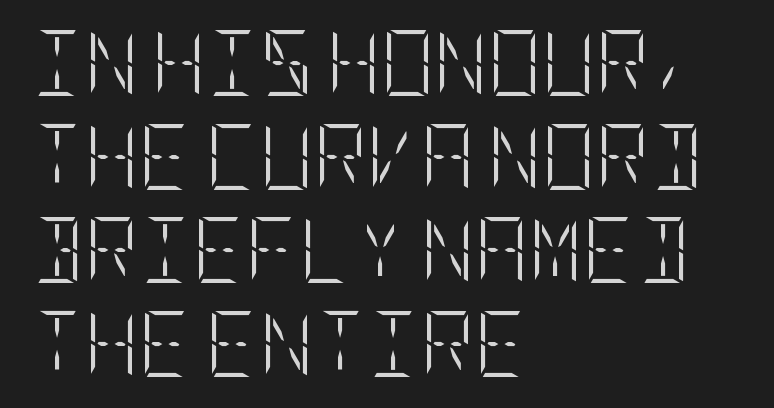
{"italic": "no", "bold": "no", "weight": "light", "width": "condensed", "stroke_contrast": "low", "x_height": "large", "underline": "no", "align": "left", "line_spacing": "normal", "line_spacing_ratio": 1.42, "letter_spacing": "normal", "letter_spacing_em": 0.0, "glyph_px": 66}
